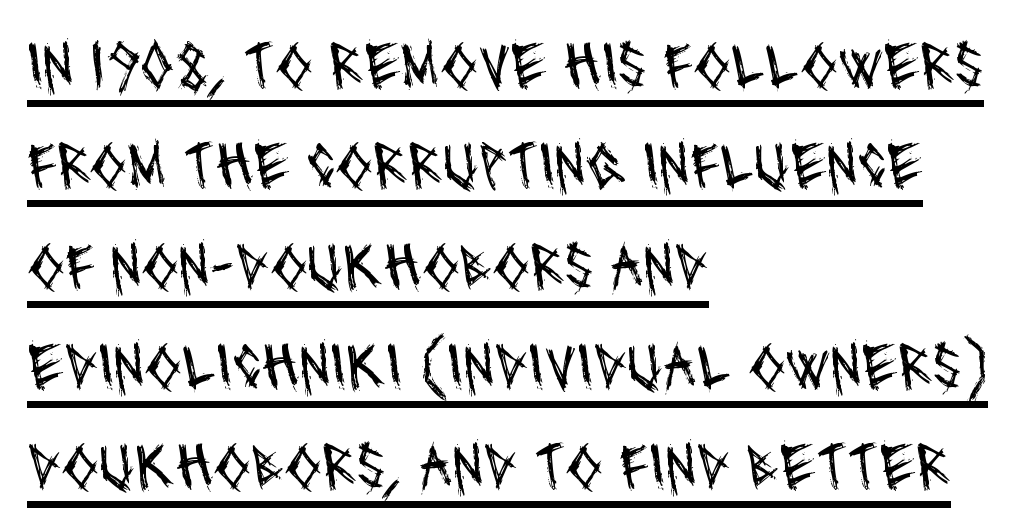
Q: Is the text bold? A: No.
Q: Is the typeface a serif or a sans-serif typeface? A: Sans-serif.
Q: Is the text underlined? A: Yes.
Q: How is the paragraph aligned? A: Left-aligned.
Q: Is the spacing between letters normal or unusually wide? A: Normal.
Q: Is the spacing between lines tight, normal or loose? A: Normal.
Q: Width (condensed, normal, or wide)? A: Condensed.
Q: Stroke contrast? A: Medium.
Q: x-height? A: Large.
Q: Monospaced? A: No.
